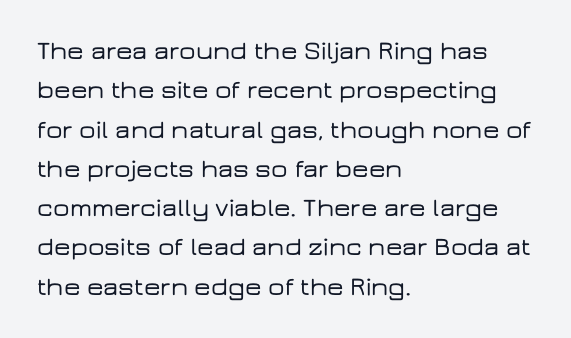
Q: Is the text italic (slanted)? A: No, it is upright.
Q: Is the text underlined? A: No.
Q: How is the paragraph aligned? A: Left-aligned.
Q: Is the spacing between letters normal or unusually wide? A: Normal.
Q: Is the spacing between lines tight, normal or loose? A: Normal.
